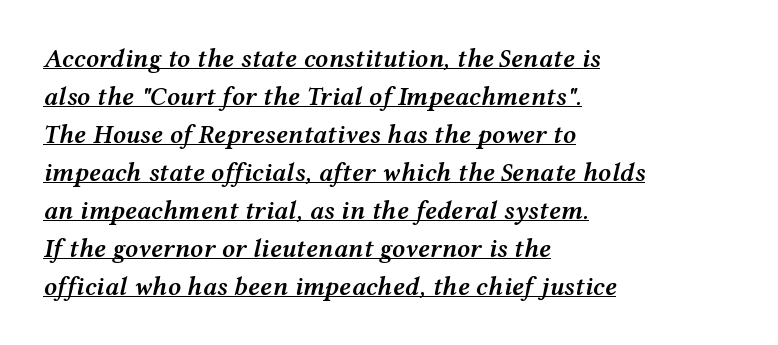
The image shows 26 px text type, italic (leaning right); set left-aligned, normal line spacing (1.46x), normal letter spacing, underlined.
